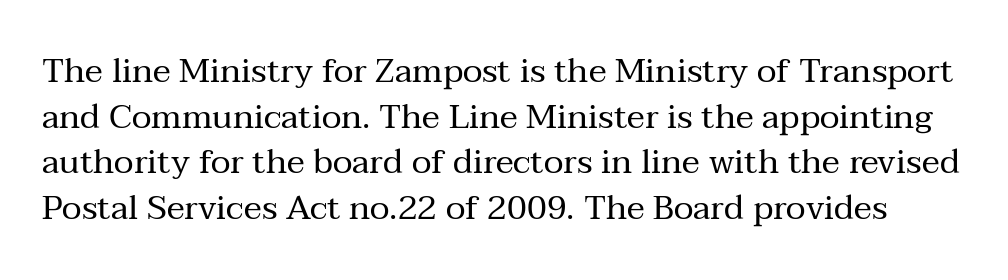
Q: Is the text bold? A: No.
Q: Is the text italic (slanted)? A: No, it is upright.
Q: Is the typeface a serif or a sans-serif typeface? A: Serif.
Q: Is the text underlined? A: No.
Q: Is the spacing between letters normal or unusually wide? A: Normal.
Q: Is the spacing between lines tight, normal or loose? A: Normal.
Q: Width (condensed, normal, or wide)? A: Normal.
Q: Stroke contrast? A: Medium.
Q: x-height? A: Medium.
Q: Monospaced? A: No.
